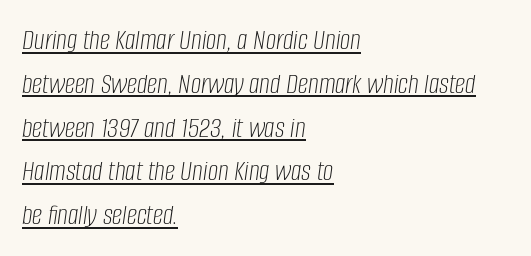
{"italic": "yes", "lean": "right", "slant_degrees": 8, "bold": "no", "weight": "light", "width": "condensed", "stroke_contrast": "low", "x_height": "large", "monospaced": "no", "underline": "yes", "align": "left", "line_spacing": "normal", "line_spacing_ratio": 1.51, "letter_spacing": "normal", "letter_spacing_em": 0.0, "glyph_px": 29}
